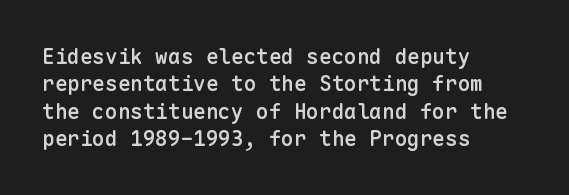
{"italic": "no", "bold": "semi", "underline": "no", "align": "left", "line_spacing": "normal", "line_spacing_ratio": 1.3, "letter_spacing": "normal", "letter_spacing_em": 0.0, "glyph_px": 21}
